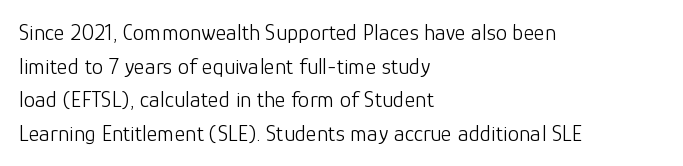
{"italic": "no", "bold": "no", "underline": "no", "align": "left", "line_spacing": "normal", "line_spacing_ratio": 1.46, "letter_spacing": "normal", "letter_spacing_em": 0.0, "glyph_px": 23}
